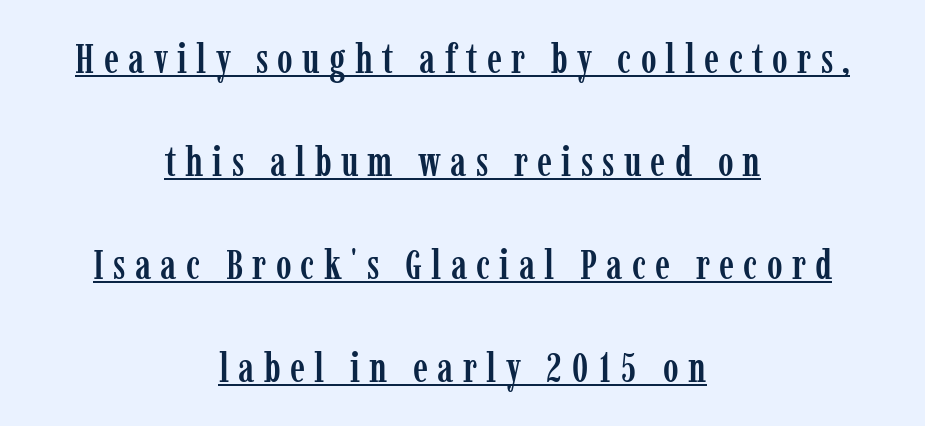
{"serif": "yes", "italic": "no", "width": "condensed", "stroke_contrast": "low", "x_height": "medium", "monospaced": "no", "underline": "yes", "align": "center", "line_spacing": "loose", "line_spacing_ratio": 2.45, "letter_spacing": "wide", "letter_spacing_em": 0.22, "glyph_px": 42}
